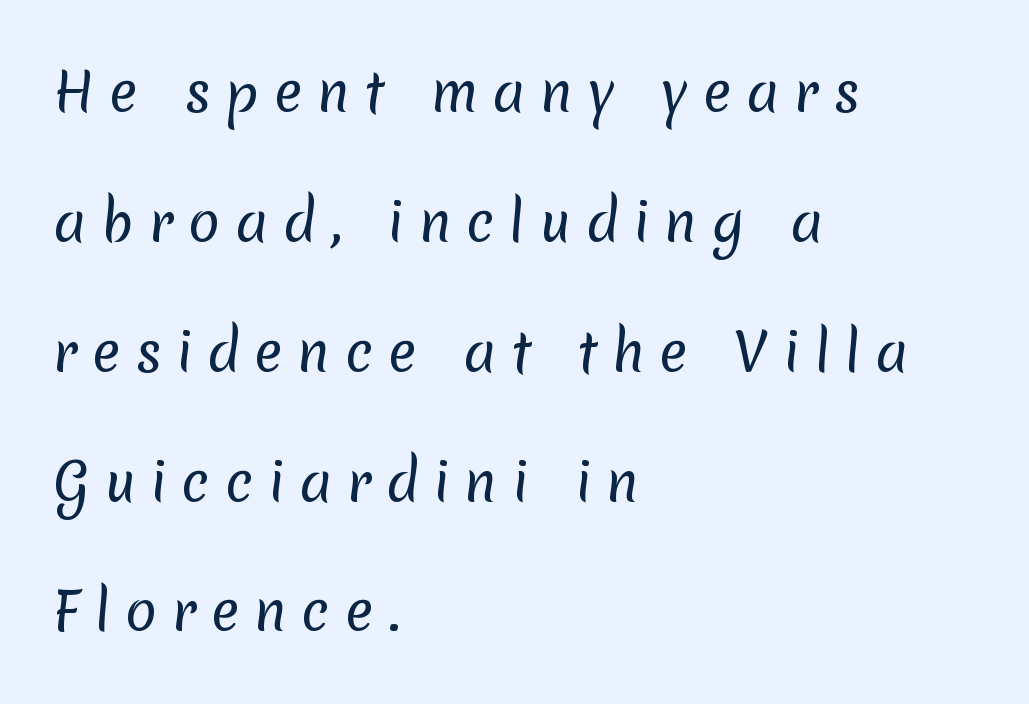
The image shows 53 px regular-weight sans-serif type; set left-aligned, loose line spacing (2.45x), unusually wide letter spacing (+0.27 em), not underlined; low stroke contrast and a medium x-height.
